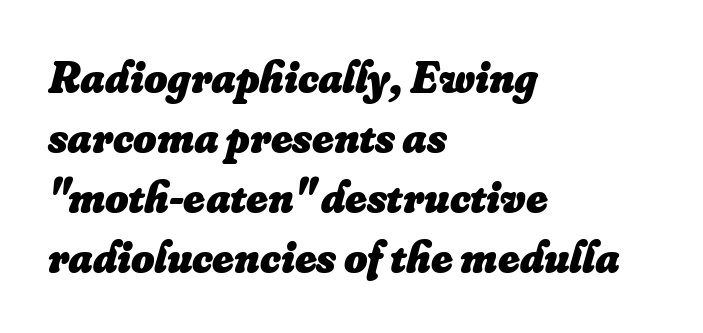
Left-aligned paragraph, ragged on the right. Nobody touched the tracking dial on this one. The space beneath each line is pristine and unruled. The line-height multiplier appears to be the usual default. Every letter is thick-stroked: bold, no question.
